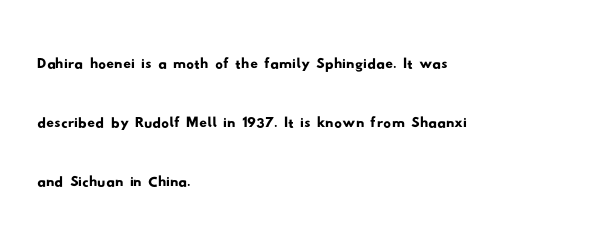
{"serif": "no", "width": "wide", "stroke_contrast": "low", "x_height": "small", "monospaced": "no", "underline": "no", "align": "left", "line_spacing": "normal", "line_spacing_ratio": 1.55, "letter_spacing": "normal", "letter_spacing_em": 0.0, "glyph_px": 38}
